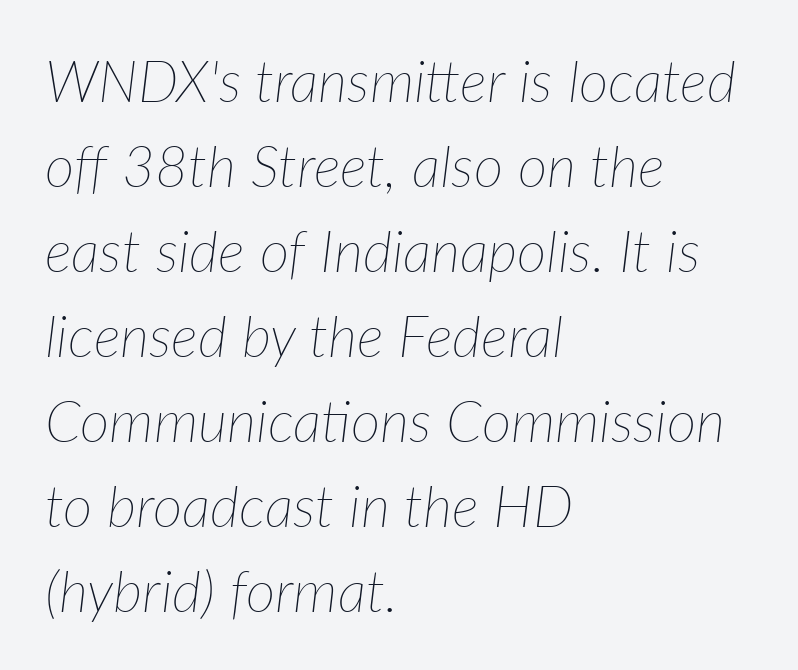
Q: Is the text bold? A: No.
Q: Is the text italic (slanted)? A: Yes, it leans right by about 7 degrees.
Q: Is the text underlined? A: No.
Q: How is the paragraph aligned? A: Left-aligned.
Q: Is the spacing between letters normal or unusually wide? A: Normal.
Q: Is the spacing between lines tight, normal or loose? A: Normal.
Q: Width (condensed, normal, or wide)? A: Normal.
Q: Stroke contrast? A: Low.
Q: x-height? A: Medium.
Q: Monospaced? A: No.
